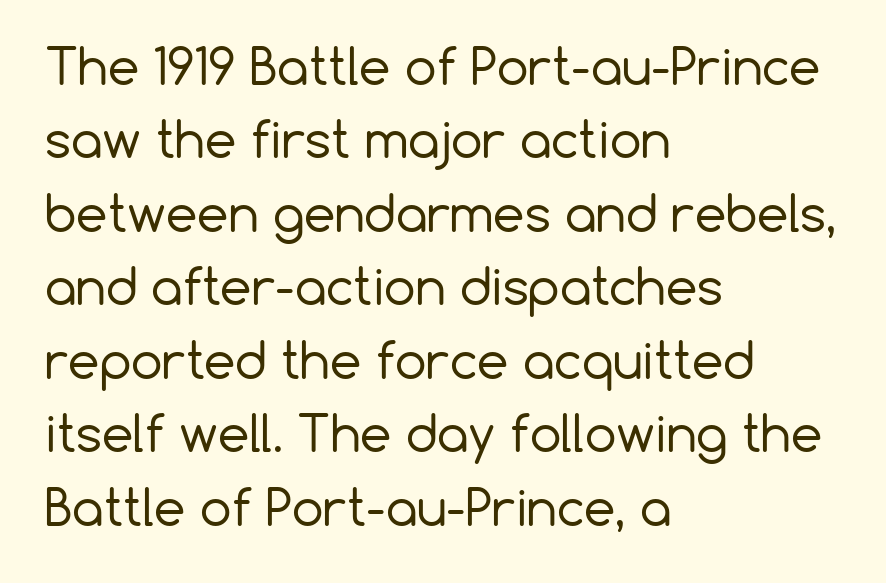
The image shows 50 px regular-weight sans-serif type, upright; set left-aligned, normal line spacing (1.47x), normal letter spacing, not underlined; low stroke contrast and a medium x-height.
